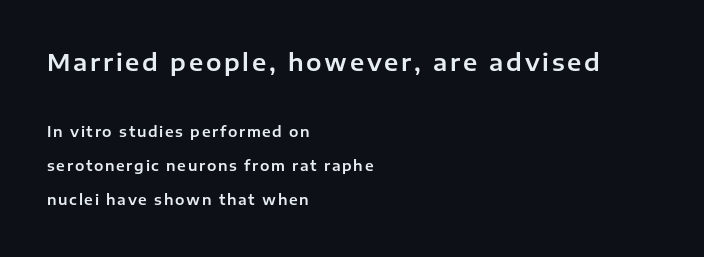
Q: Is the text italic (slanted)? A: No, it is upright.
Q: Is the text underlined? A: No.
Q: How is the paragraph aligned? A: Left-aligned.
Q: Is the spacing between lines tight, normal or loose? A: Loose.
Q: Which block of text is set in a larger size, the first (top) or the second (bottom)? A: The first (top) one.
